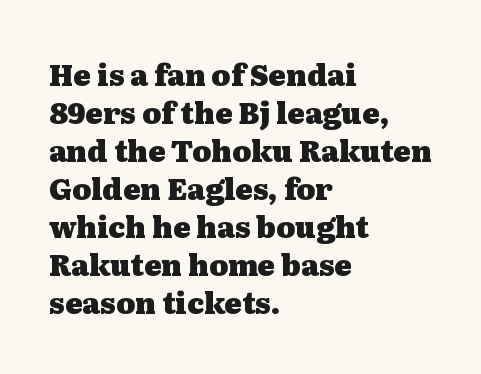
{"serif": "yes", "italic": "no", "bold": "yes", "weight": "heavy", "width": "wide", "stroke_contrast": "medium", "x_height": "medium", "monospaced": "no", "underline": "no", "align": "left", "line_spacing": "normal", "line_spacing_ratio": 1.31, "letter_spacing": "normal", "letter_spacing_em": 0.0, "glyph_px": 29}
